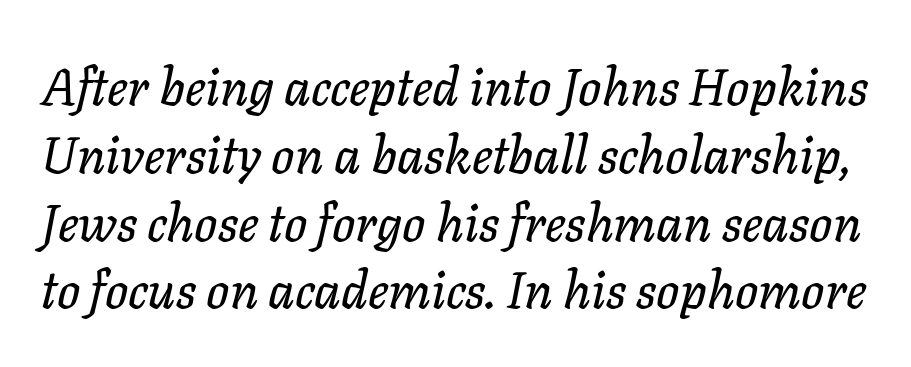
There is no visible air inserted between adjacent glyphs. You could not count columns in this text — the font is proportionally spaced. Characters are canted at an angle relative to the baseline's perpendicular. Decoration check: the copy has no underline. Compared with typical paragraphs, the rows here are spaced about the same.
